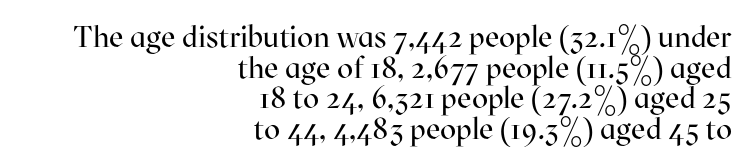
The image shows 30 px regular-weight serif type, upright; set right-aligned, tight line spacing (1.02x), normal letter spacing, not underlined; high stroke contrast and a medium x-height.
